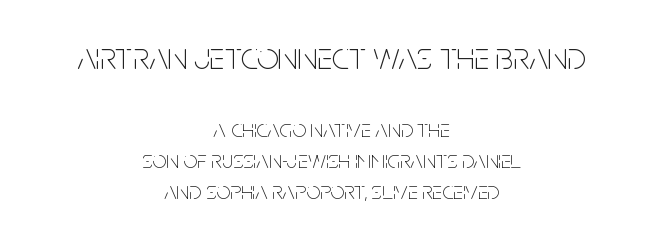
{"serif": "no", "italic": "no", "bold": "no", "weight": "thin", "width": "condensed", "stroke_contrast": "low", "x_height": "large", "monospaced": "no", "underline": "no", "align": "center", "line_spacing_ratio": 1.24, "letter_spacing": "normal", "letter_spacing_em": 0.0, "larger_block": "first", "size_ratio": 1.52, "glyph_px": 38}
